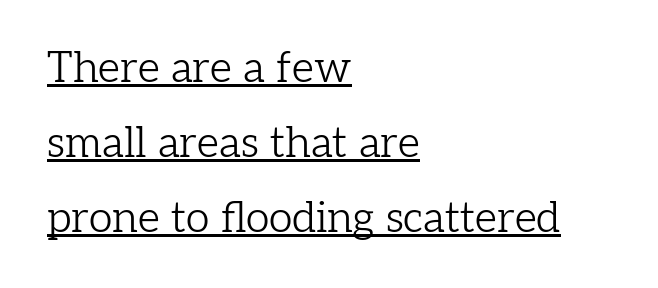
The image shows 43 px light serif type, upright; set left-aligned, line spacing 1.74x, normal letter spacing, underlined; low stroke contrast and a medium x-height.
